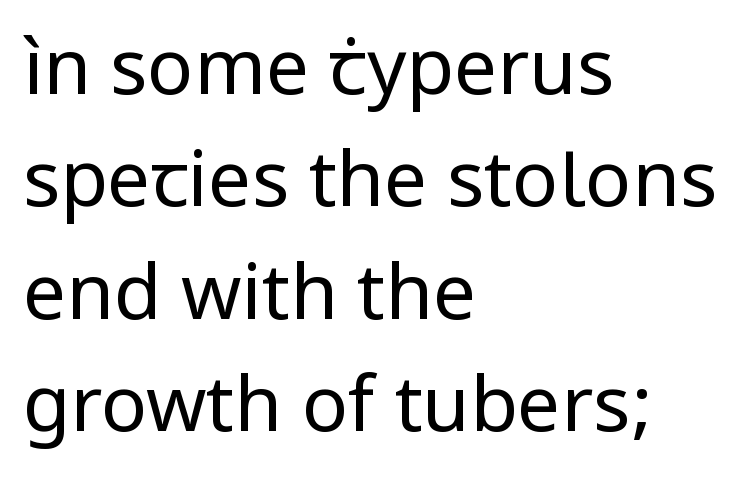
Q: Is the text bold? A: No.
Q: Is the text italic (slanted)? A: No, it is upright.
Q: Is the typeface a serif or a sans-serif typeface? A: Sans-serif.
Q: Is the text underlined? A: No.
Q: How is the paragraph aligned? A: Left-aligned.
Q: Is the spacing between letters normal or unusually wide? A: Normal.
Q: Is the spacing between lines tight, normal or loose? A: Normal.
Q: Width (condensed, normal, or wide)? A: Normal.
Q: Stroke contrast? A: Low.
Q: x-height? A: Medium.
Q: Monospaced? A: No.
